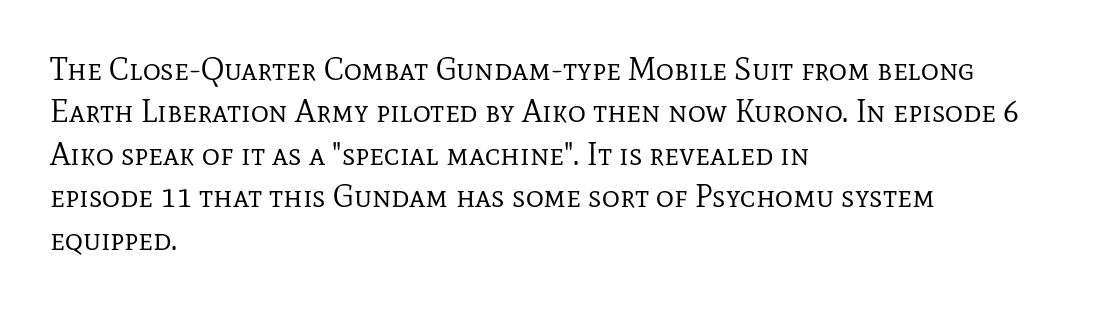
{"serif": "yes", "italic": "no", "bold": "no", "weight": "regular", "width": "normal", "stroke_contrast": "low", "x_height": "medium", "monospaced": "no", "underline": "no", "align": "left", "line_spacing": "normal", "line_spacing_ratio": 1.37, "letter_spacing": "normal", "letter_spacing_em": 0.0, "glyph_px": 31}
